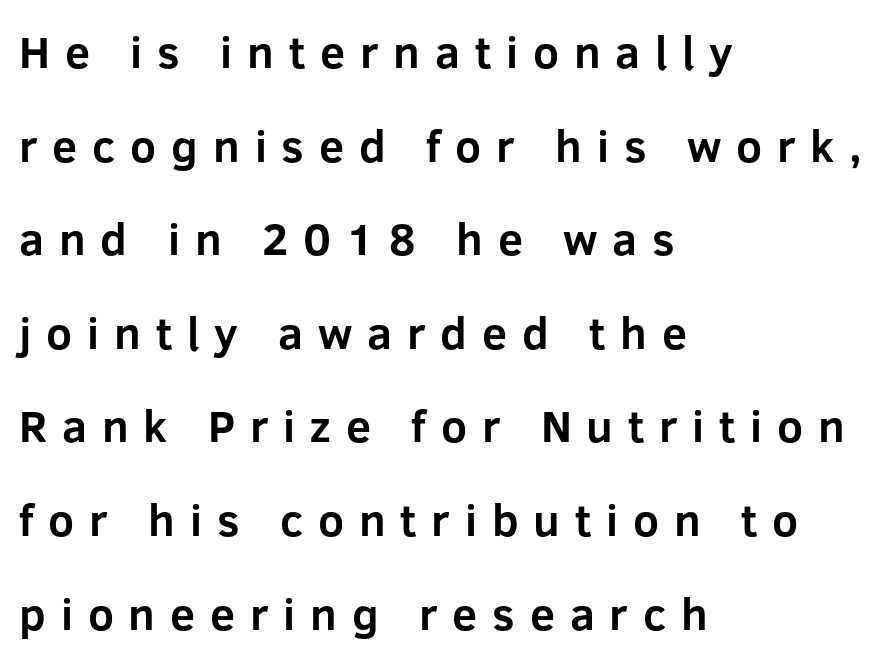
Only glyphs here, with clear space below each row. The rendering uses natural spacing where letterforms have individual widths. The space between consecutive lines is lavish. The paragraph has a hard left edge and a soft right edge. Is this a sans? Yes — the strokes have no serifs.
